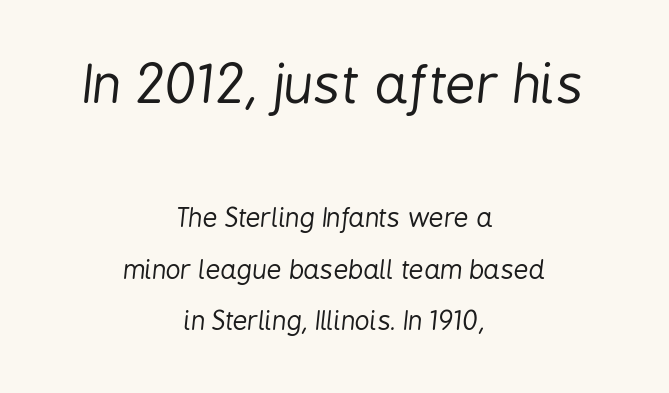
Note: larger setting up top, smaller setting below. Looks like regular typesetting: each glyph gets only the width it needs. This rendering uses center alignment, leaving both contours irregular but symmetric. Clear beneath every line of the passage. The letterforms sit shoulder to shoulder at normal distance.
